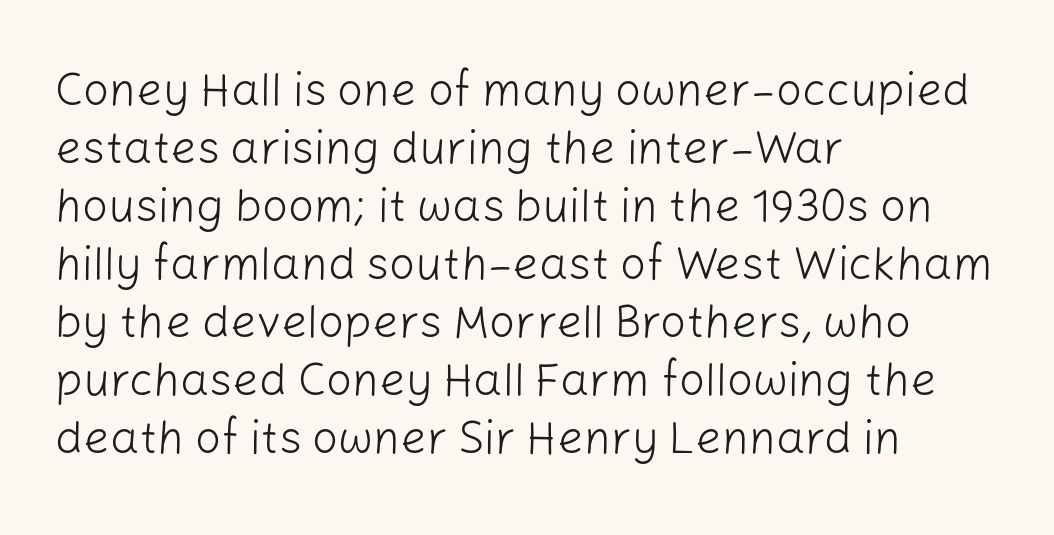
Q: Is the text bold? A: No.
Q: Is the text italic (slanted)? A: No, it is upright.
Q: Is the typeface a serif or a sans-serif typeface? A: Sans-serif.
Q: Is the text underlined? A: No.
Q: How is the paragraph aligned? A: Left-aligned.
Q: Is the spacing between letters normal or unusually wide? A: Normal.
Q: Is the spacing between lines tight, normal or loose? A: Normal.
Q: Width (condensed, normal, or wide)? A: Normal.
Q: Stroke contrast? A: Low.
Q: x-height? A: Medium.
Q: Monospaced? A: No.
